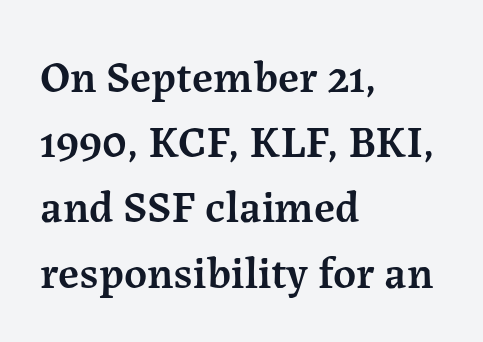
{"serif": "yes", "italic": "no", "bold": "semi", "weight": "semibold", "width": "normal", "stroke_contrast": "medium", "x_height": "medium", "monospaced": "no", "underline": "no", "align": "left", "line_spacing": "normal", "line_spacing_ratio": 1.45, "letter_spacing": "normal", "letter_spacing_em": 0.0, "glyph_px": 45}
